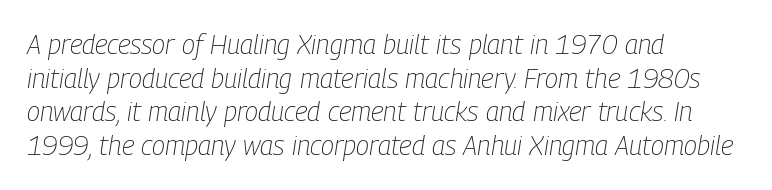
Q: Is the text bold? A: No.
Q: Is the text italic (slanted)? A: Yes, it leans right by about 9 degrees.
Q: Is the text underlined? A: No.
Q: How is the paragraph aligned? A: Left-aligned.
Q: Is the spacing between letters normal or unusually wide? A: Normal.
Q: Is the spacing between lines tight, normal or loose? A: Normal.
